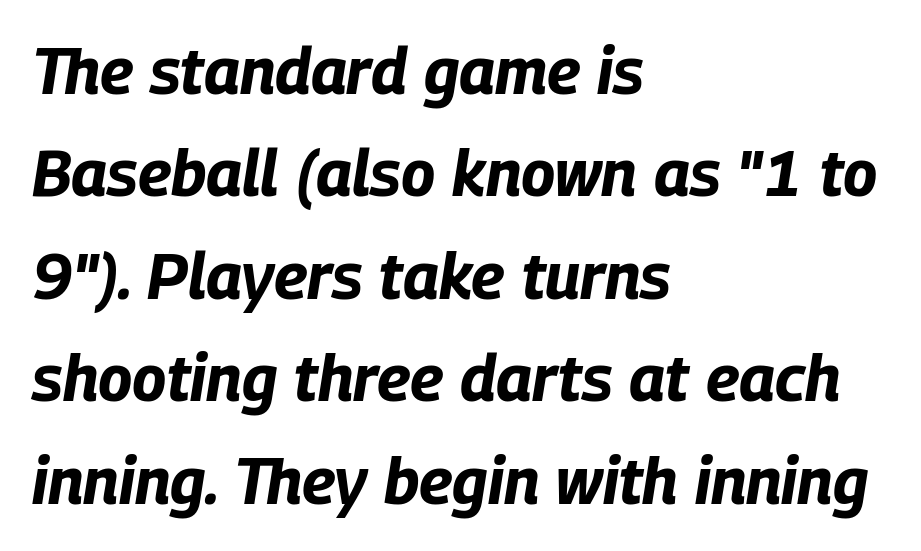
Q: Is the text bold? A: Yes.
Q: Is the text italic (slanted)? A: Yes, it leans right by about 9 degrees.
Q: Is the text underlined? A: No.
Q: How is the paragraph aligned? A: Left-aligned.
Q: Is the spacing between letters normal or unusually wide? A: Normal.
Q: Is the spacing between lines tight, normal or loose? A: Normal.
Q: Width (condensed, normal, or wide)? A: Condensed.
Q: Stroke contrast? A: Low.
Q: x-height? A: Large.
Q: Monospaced? A: No.
